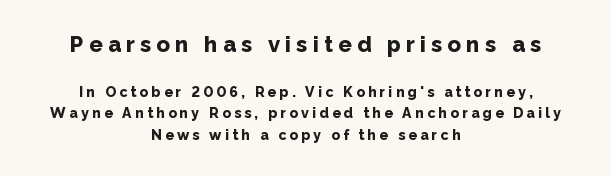
Pretty heavy lettering here — definitely bold. Caption: upper text group enlarged, lower text group reduced. Centered paragraph, ragged on both sides. Quick note: underline off.
